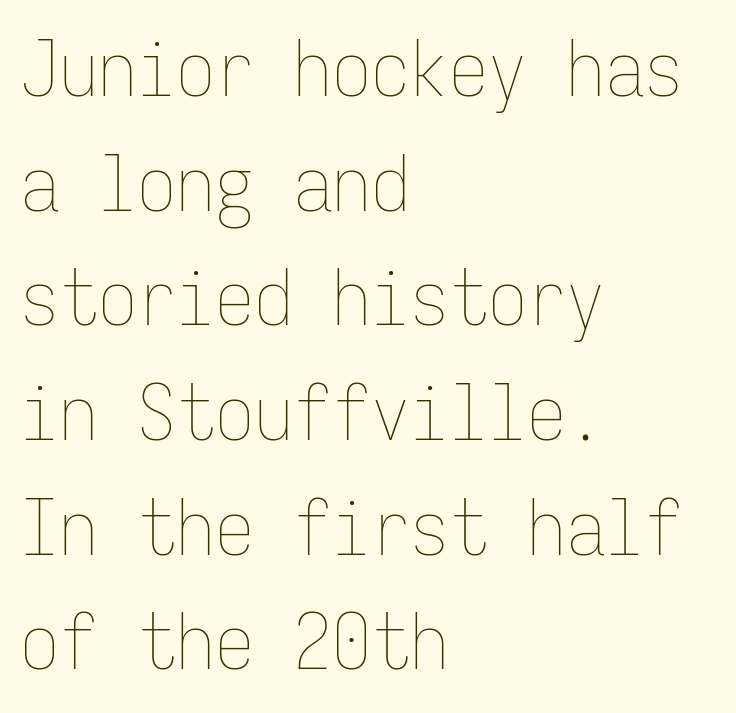
Rows of type keep a routine distance in the vertical direction. Observe the ordinary spacing: letters are neighbours, not strangers. Where is the straight margin? On the left. A clean baseline with only descenders dipping below it. These lines are rendered in a fixed-pitch font.
